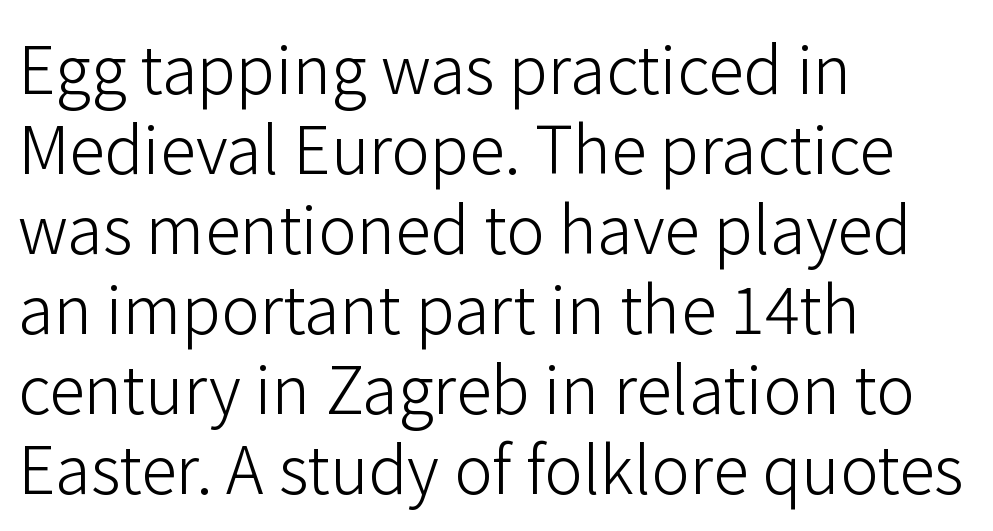
The image shows 65 px light sans-serif type, upright; set left-aligned, line spacing 1.23x, normal letter spacing, not underlined; low stroke contrast and a medium x-height.
